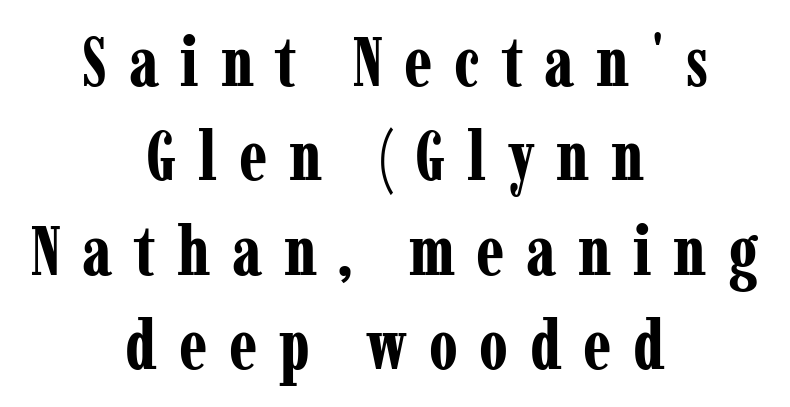
Neither beginnings nor endings align; midpoints do. Beneath every word, the page is bare. Old-style or modern, the face here clearly has serifs. Varying glyph widths throughout — classic text-font behaviour. What weight is shown? A full bold with thick strokes.
